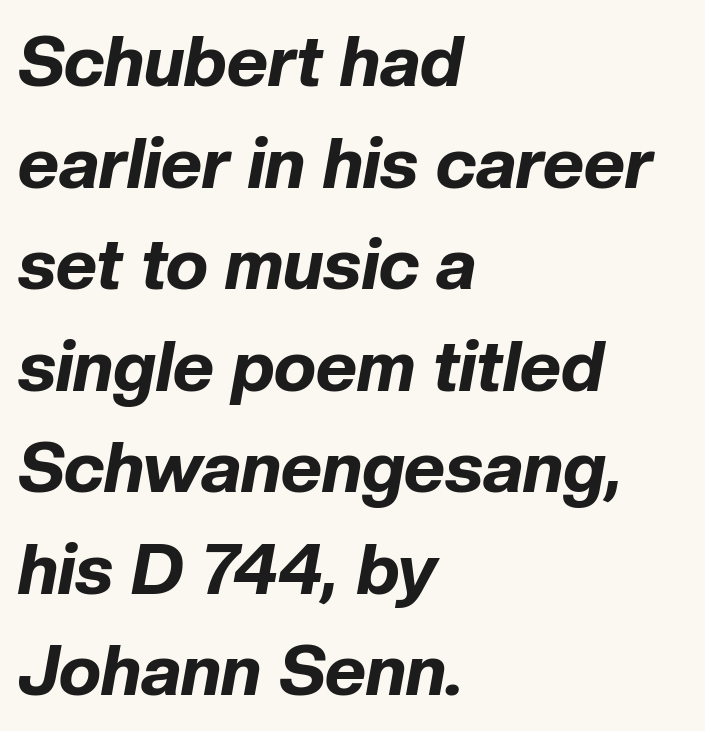
The image shows 71 px bold type, italic (leaning right); set left-aligned, normal line spacing (1.43x), normal letter spacing, not underlined; low stroke contrast and a medium x-height.
